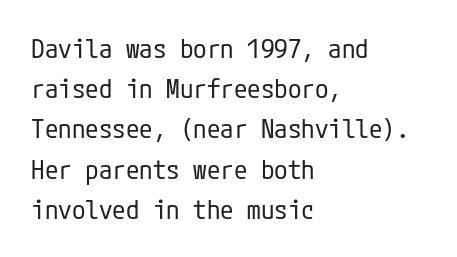
The image shows 27 px text type, upright; set left-aligned, normal line spacing (1.49x), normal letter spacing, not underlined.
